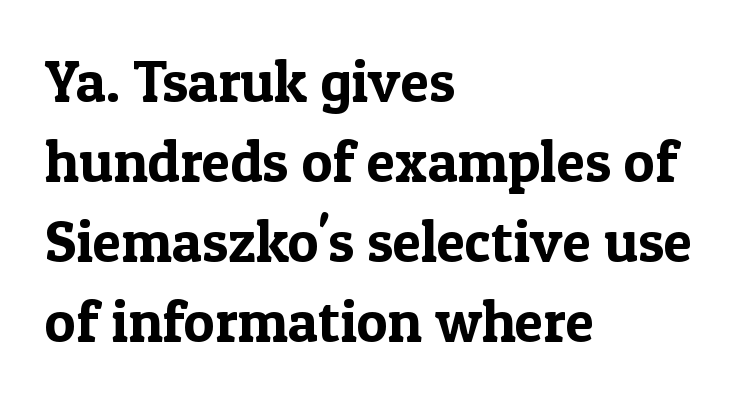
The image shows 58 px serif type, upright; set left-aligned, normal line spacing (1.38x), normal letter spacing, not underlined; a medium x-height.
